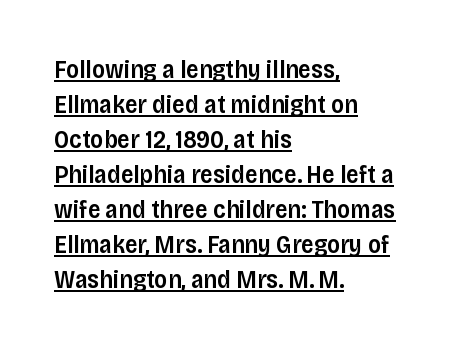
The image shows 25 px text type, upright; set left-aligned, normal line spacing (1.4x), normal letter spacing, underlined.
